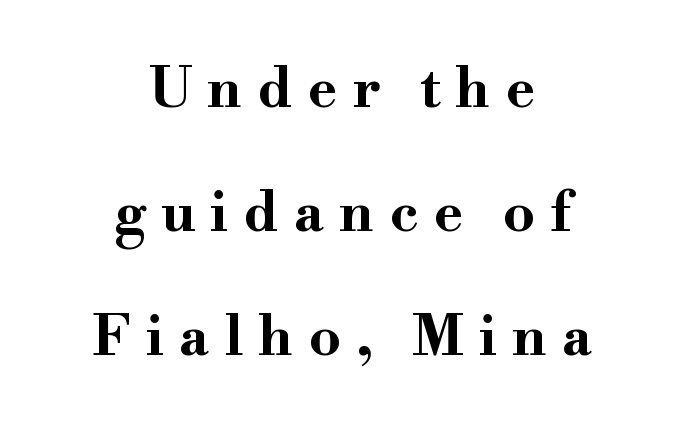
{"serif": "yes", "italic": "no", "bold": "yes", "weight": "bold", "width": "wide", "stroke_contrast": "high", "x_height": "small", "monospaced": "no", "underline": "no", "align": "center", "line_spacing": "loose", "line_spacing_ratio": 2.21, "letter_spacing": "wide", "letter_spacing_em": 0.27, "glyph_px": 56}
